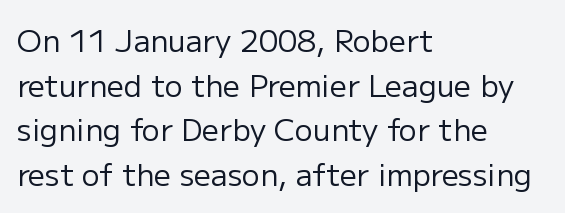
Look at the bottom of the vertical strokes: they stop flat, with no serifs. Tracking here is standard; glyphs follow each other at the usual distance. What's the leading like? Ordinary, nothing unusual. Weight class: somewhere from thin through regular.
